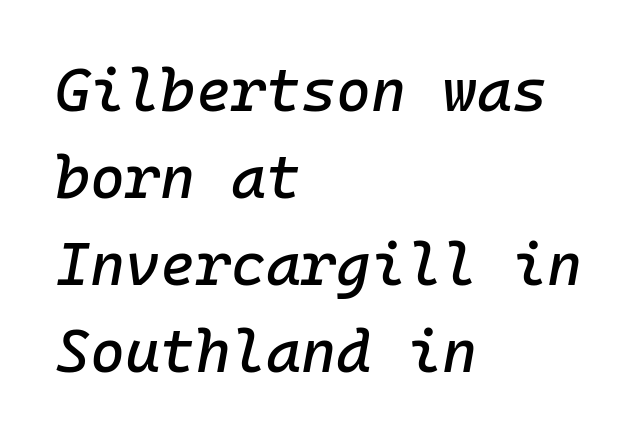
How would I describe the line gaps? Plain and ordinary. The letters sit at their default tracking, neither squeezed nor spread. This sample is left-justified, so line endings fall wherever the words run out. Does the lettering tilt? It does — this is italic. Glance below the letters and you will spot only blank space.
